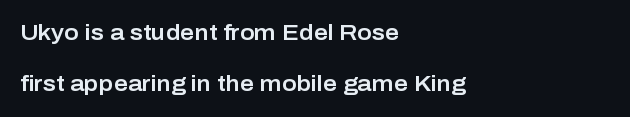
There is no visible air inserted between adjacent glyphs. Airy leading. You can tell it's not italic because the verticals are truly vertical. The space beneath each line is pristine and unruled.
